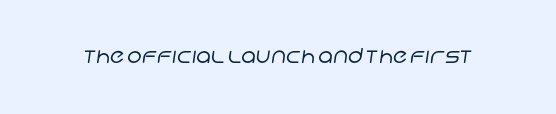
Q: Is the text bold? A: No.
Q: Is the text underlined? A: No.
Q: Is the spacing between letters normal or unusually wide? A: Normal.
